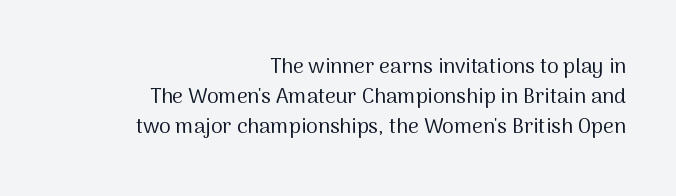
{"italic": "no", "bold": "no", "underline": "no", "align": "right", "line_spacing": "normal", "line_spacing_ratio": 1.43, "letter_spacing": "normal", "letter_spacing_em": 0.0, "glyph_px": 21}
